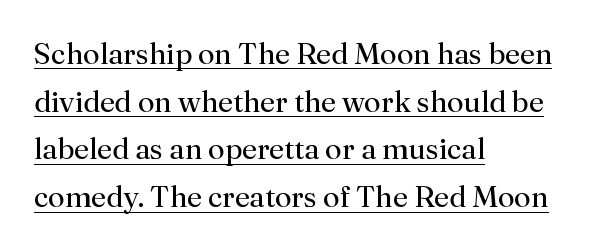
The image shows 30 px regular-weight serif type, upright; set left-aligned, normal line spacing (1.59x), normal letter spacing, underlined; medium stroke contrast and a small x-height.
